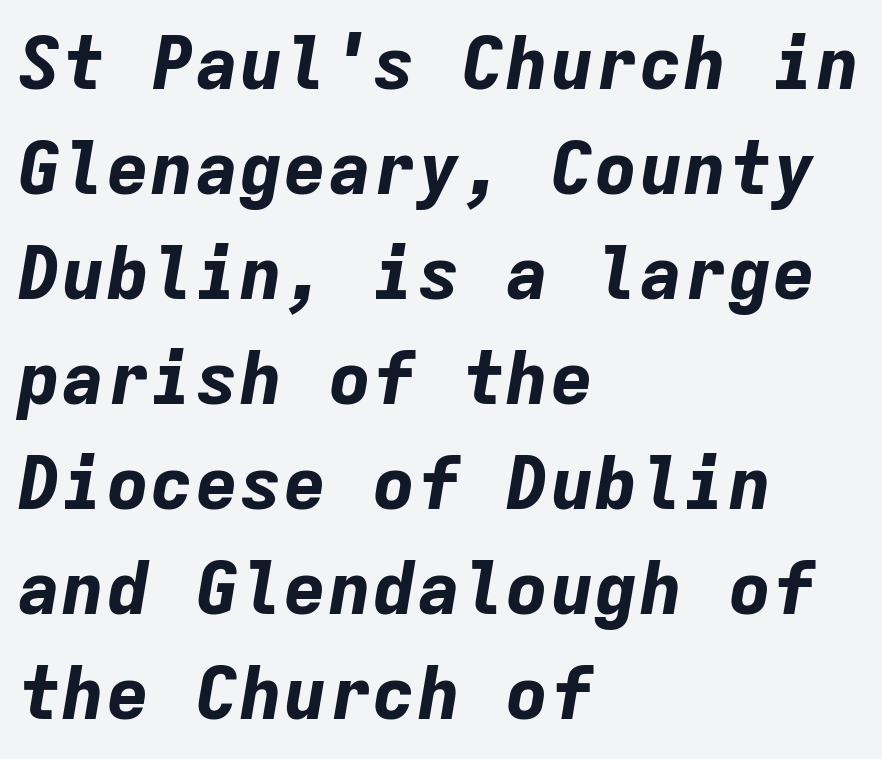
Q: Is the text bold? A: Yes.
Q: Is the text italic (slanted)? A: Yes, it leans right by about 9 degrees.
Q: Is the text underlined? A: No.
Q: How is the paragraph aligned? A: Left-aligned.
Q: Is the spacing between letters normal or unusually wide? A: Normal.
Q: Is the spacing between lines tight, normal or loose? A: Normal.
Q: Width (condensed, normal, or wide)? A: Normal.
Q: Stroke contrast? A: Low.
Q: x-height? A: Medium.
Q: Monospaced? A: Yes.
